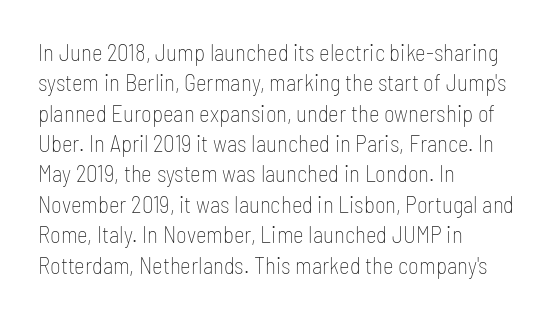
Q: Is the text bold? A: No.
Q: Is the text italic (slanted)? A: No, it is upright.
Q: Is the text underlined? A: No.
Q: How is the paragraph aligned? A: Left-aligned.
Q: Is the spacing between letters normal or unusually wide? A: Normal.
Q: Is the spacing between lines tight, normal or loose? A: Normal.
